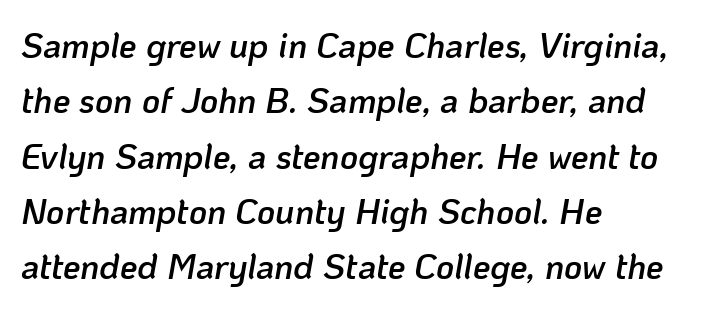
Q: Is the text bold? A: Semi-bold.
Q: Is the text italic (slanted)? A: Yes, it leans right by about 10 degrees.
Q: Is the text underlined? A: No.
Q: How is the paragraph aligned? A: Left-aligned.
Q: Is the spacing between letters normal or unusually wide? A: Normal.
Q: Is the spacing between lines tight, normal or loose? A: Normal.
Q: Width (condensed, normal, or wide)? A: Normal.
Q: Stroke contrast? A: Low.
Q: x-height? A: Medium.
Q: Monospaced? A: No.
